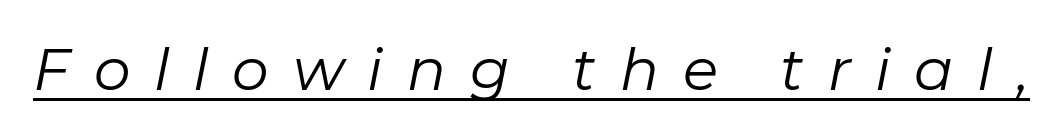
Between one letter and the next there's a generous, obvious gap. Spacing verdict: proportional, widths tailored to each character. Does a line run under the words? Yes, clearly. The font's italic variant was chosen for this text. The typesetting does not lean heavy: it is not bold.
